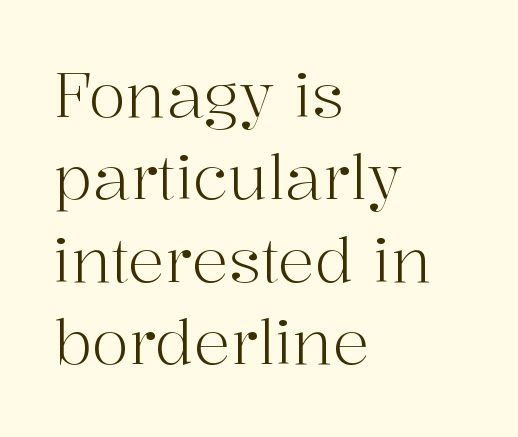
{"serif": "yes", "italic": "no", "bold": "no", "weight": "light", "width": "normal", "stroke_contrast": "high", "x_height": "medium", "monospaced": "no", "underline": "no", "align": "left", "line_spacing": "normal", "line_spacing_ratio": 1.35, "letter_spacing": "normal", "letter_spacing_em": 0.0, "glyph_px": 61}
